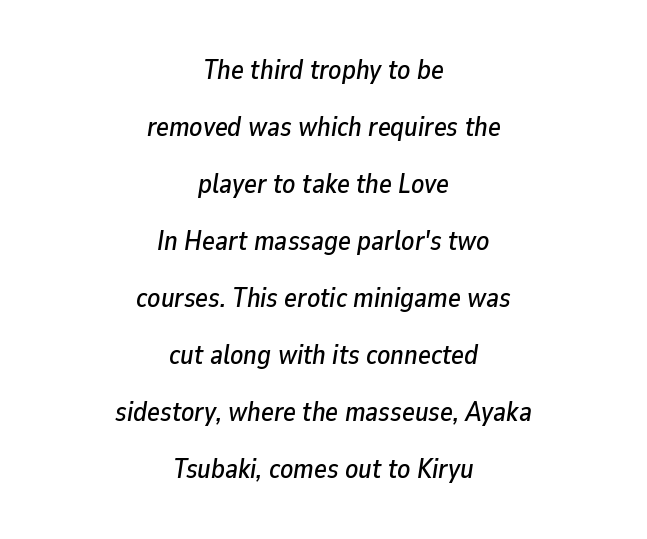
Q: Is the text italic (slanted)? A: Yes, it leans right by about 9 degrees.
Q: Is the text underlined? A: No.
Q: How is the paragraph aligned? A: Centered.
Q: Is the spacing between letters normal or unusually wide? A: Normal.
Q: Is the spacing between lines tight, normal or loose? A: Loose.
